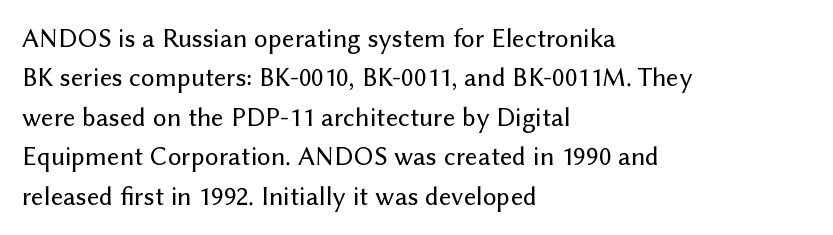
The image shows 27 px text type, upright; set left-aligned, normal line spacing (1.46x), normal letter spacing, not underlined.
